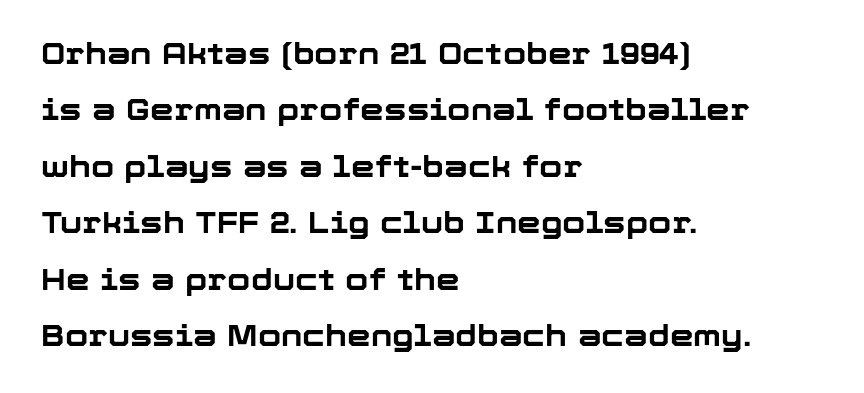
Q: Is the text bold? A: Yes.
Q: Is the text italic (slanted)? A: No, it is upright.
Q: Is the typeface a serif or a sans-serif typeface? A: Sans-serif.
Q: Is the text underlined? A: No.
Q: How is the paragraph aligned? A: Left-aligned.
Q: Is the spacing between letters normal or unusually wide? A: Normal.
Q: Width (condensed, normal, or wide)? A: Normal.
Q: Stroke contrast? A: Low.
Q: x-height? A: Medium.
Q: Monospaced? A: No.
